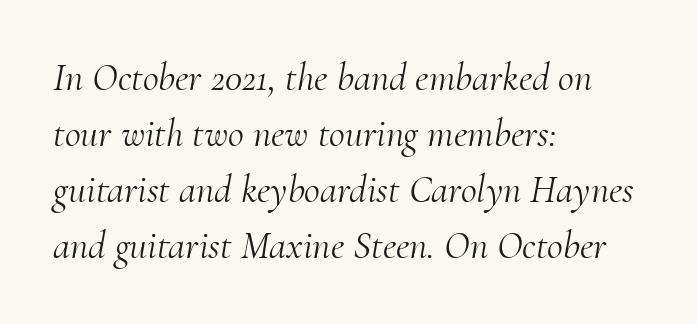
What's the leading like? Ordinary, nothing unusual. The face used here is proportionally spaced, like ordinary book or web type. No word sits above an underline. Slant detected: the letters are inclined. The text block is weighted toward the left margin, trailing off unevenly rightward. This rendering leaves character spacing at its baseline value.
